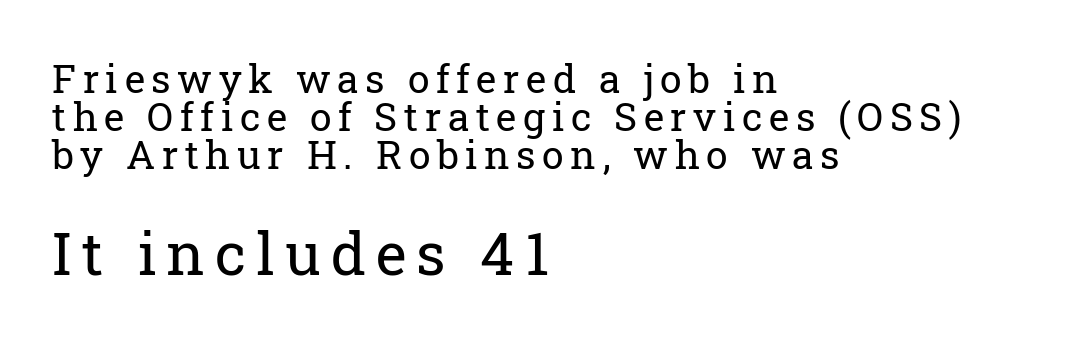
The image shows 59 px regular-weight serif type, upright; set left-aligned, tight line spacing (0.97x), not underlined; the second (bottom) block is 1.51x larger; low stroke contrast and a medium x-height.
